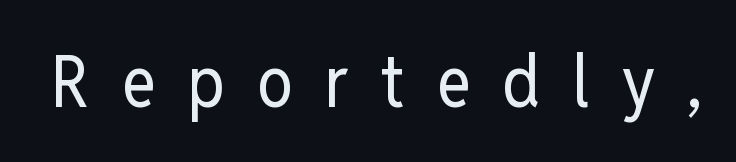
The image shows 72 px regular-weight, condensed sans-serif type, upright; set unusually wide letter spacing (+0.44 em), not underlined; low stroke contrast and a medium x-height.
